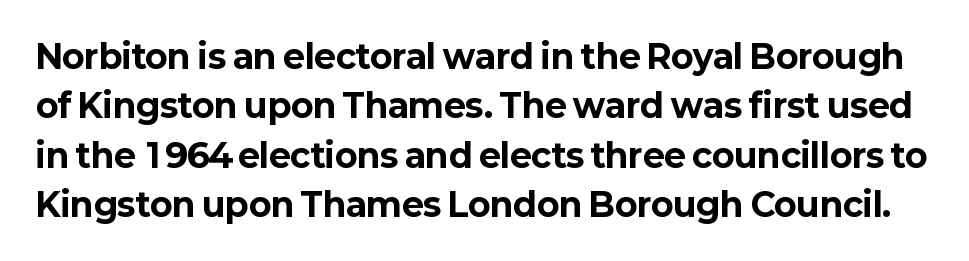
Q: Is the text bold? A: Yes.
Q: Is the text italic (slanted)? A: No, it is upright.
Q: Is the typeface a serif or a sans-serif typeface? A: Sans-serif.
Q: Is the text underlined? A: No.
Q: Is the spacing between letters normal or unusually wide? A: Normal.
Q: Is the spacing between lines tight, normal or loose? A: Normal.
Q: Width (condensed, normal, or wide)? A: Normal.
Q: Stroke contrast? A: Low.
Q: x-height? A: Medium.
Q: Monospaced? A: No.
